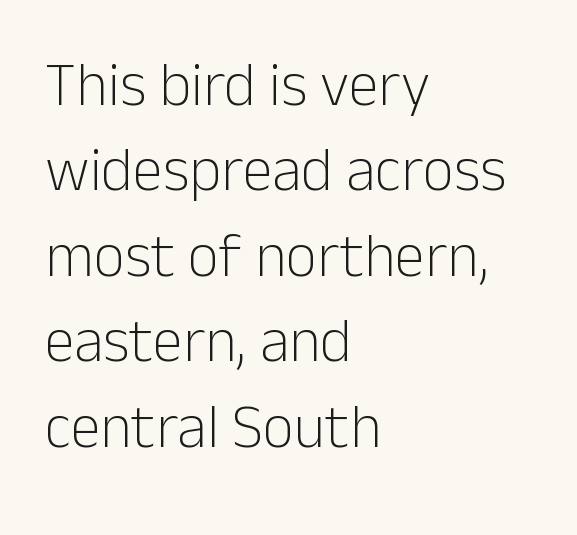
Interline gaps are of average width in this sample. Stroke thickness stays within the range of a standard reading face or lighter. The zone under the glyphs is completely vacant. You could not count columns in this text — the font is proportionally spaced.
